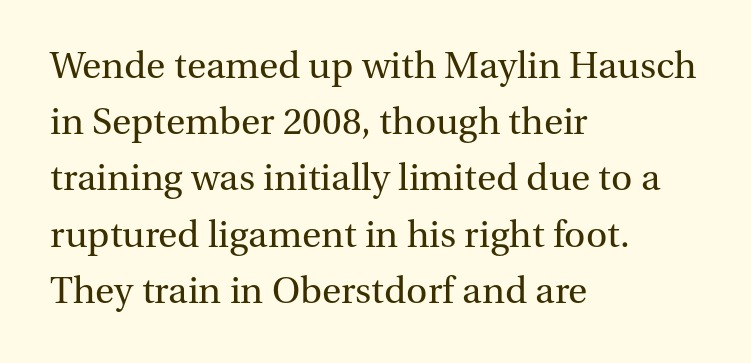
The ragged edge is on the right, which tells us the setting is flush left. The typesetting does not lean heavy: it is not bold. The specimen reads as upright at a glance. The glyphs are unaccompanied by any horizontal stroke below them.
